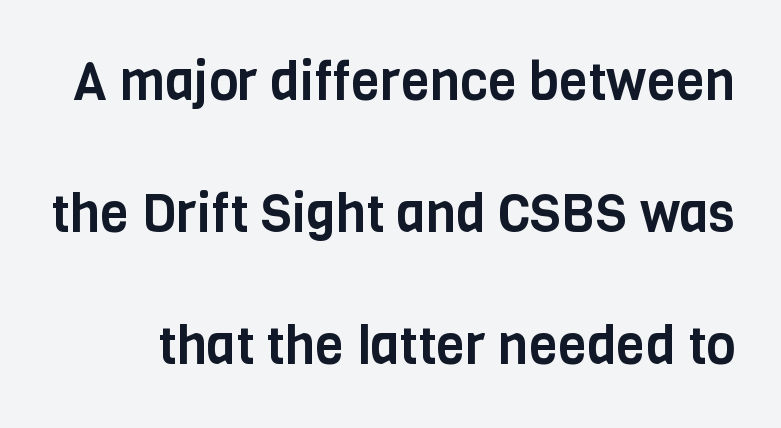
The image shows 53 px condensed sans-serif type, upright; set loose line spacing (2.49x), normal letter spacing, not underlined; low stroke contrast and a large x-height.
